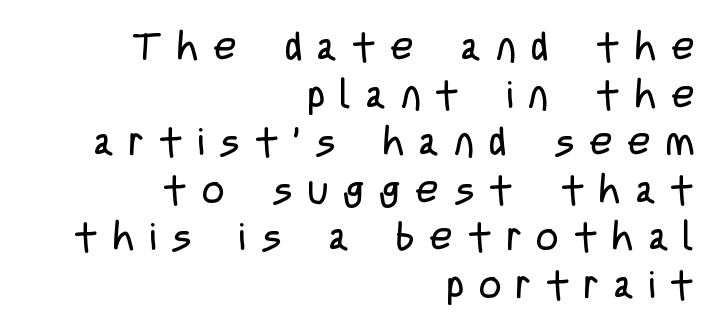
Nope, not italic — everything's standing straight. This reads as an unemphasized weight, regular at the heaviest. The typeface chosen for these lines omits serifs. Varying glyph widths throughout — classic text-font behaviour.
